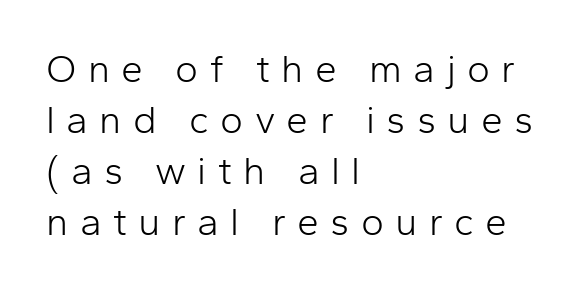
Q: Is the text bold? A: No.
Q: Is the text italic (slanted)? A: No, it is upright.
Q: Is the typeface a serif or a sans-serif typeface? A: Sans-serif.
Q: Is the text underlined? A: No.
Q: How is the paragraph aligned? A: Left-aligned.
Q: Is the spacing between letters normal or unusually wide? A: Unusually wide.
Q: Is the spacing between lines tight, normal or loose? A: Normal.
Q: Width (condensed, normal, or wide)? A: Normal.
Q: Stroke contrast? A: Low.
Q: x-height? A: Medium.
Q: Monospaced? A: No.
